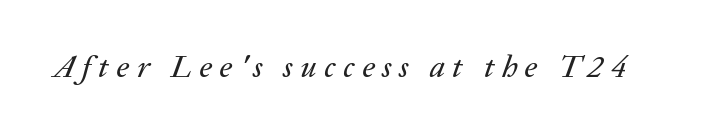
Q: Is the text italic (slanted)? A: Yes, it leans right by about 20 degrees.
Q: Is the text underlined? A: No.
Q: Is the spacing between letters normal or unusually wide? A: Unusually wide.
Q: Width (condensed, normal, or wide)? A: Normal.
Q: Stroke contrast? A: Low.
Q: x-height? A: Medium.
Q: Monospaced? A: No.
